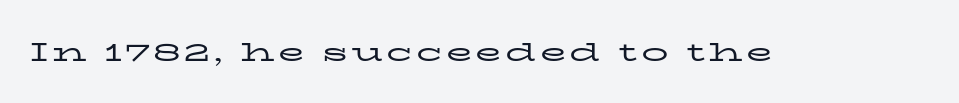
The image shows 27 px text type, upright; set not underlined.
